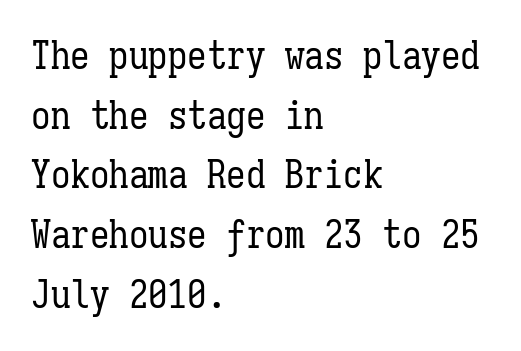
Regular leading. Do the letters lean? They stand straight. The tracking reads as untouched default to a designer's eye. Stroke mass is kept to a normal reading level or below. Unmarked baselines from the first word to the last.
